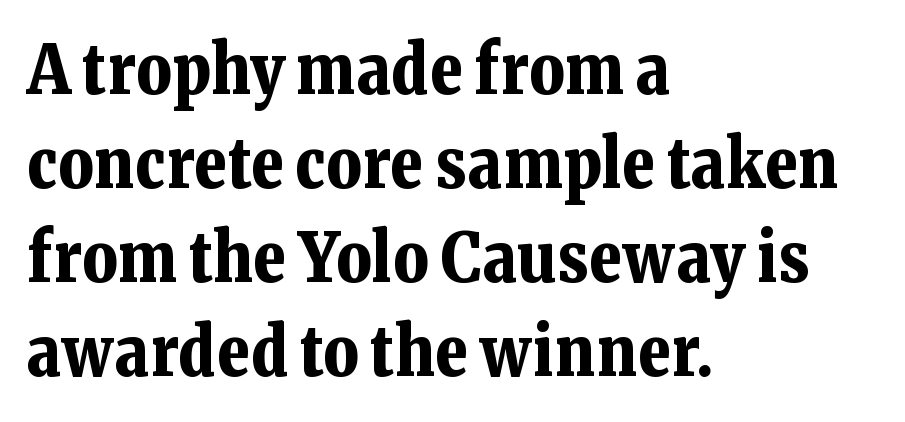
The image shows 68 px bold serif type, upright; set left-aligned, normal line spacing (1.38x), normal letter spacing, not underlined; low stroke contrast and a medium x-height.
